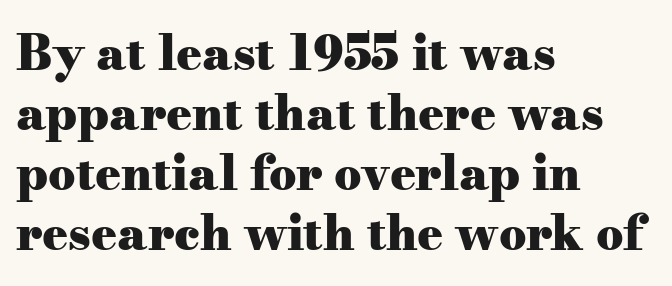
Q: Is the text bold? A: Yes.
Q: Is the text italic (slanted)? A: No, it is upright.
Q: Is the typeface a serif or a sans-serif typeface? A: Serif.
Q: Is the text underlined? A: No.
Q: How is the paragraph aligned? A: Left-aligned.
Q: Is the spacing between letters normal or unusually wide? A: Normal.
Q: Is the spacing between lines tight, normal or loose? A: Normal.
Q: Width (condensed, normal, or wide)? A: Wide.
Q: Stroke contrast? A: Medium.
Q: x-height? A: Small.
Q: Monospaced? A: No.
